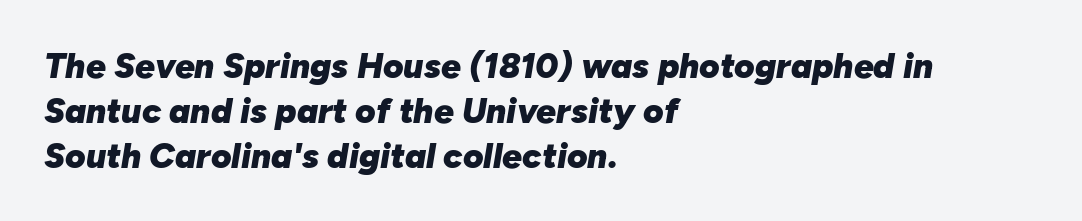
Q: Is the text bold? A: Yes.
Q: Is the text italic (slanted)? A: Yes, it leans right by about 10 degrees.
Q: Is the text underlined? A: No.
Q: How is the paragraph aligned? A: Left-aligned.
Q: Is the spacing between letters normal or unusually wide? A: Normal.
Q: Is the spacing between lines tight, normal or loose? A: Normal.
Q: Width (condensed, normal, or wide)? A: Normal.
Q: Stroke contrast? A: Low.
Q: x-height? A: Medium.
Q: Monospaced? A: No.
